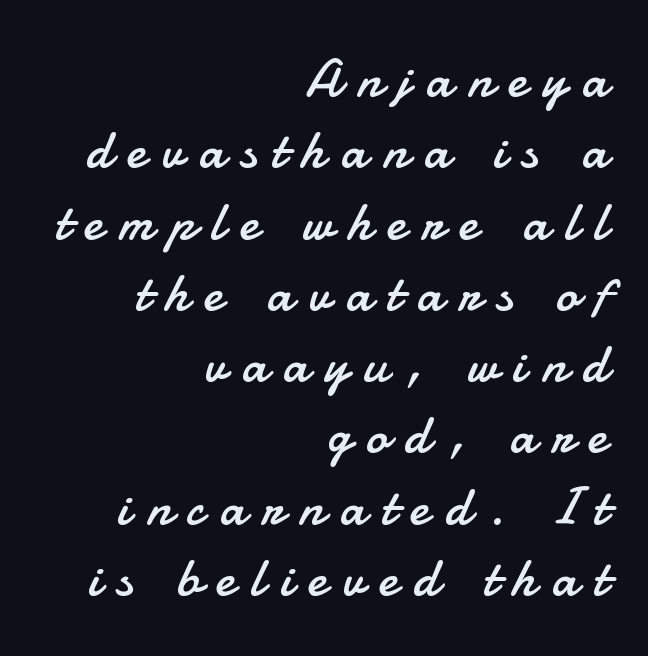
The strokes carry an ordinary text weight at most. The passage is arranged like a letterhead date or caption credit — flush right. Compared with typical paragraphs, the rows here are spaced about the same. Varying glyph widths throughout — classic text-font behaviour. This is sans-serif lettering, the kind often seen on screens and signage.
